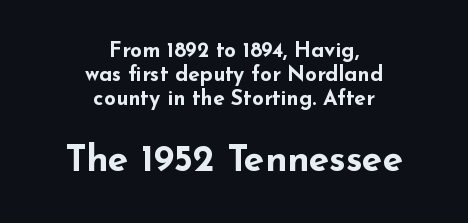
The image shows 37 px bold, wide sans-serif type, upright; set centered, tight line spacing (1.15x), normal letter spacing, not underlined; the second (bottom) block is 1.76x larger; low stroke contrast and a small x-height.
